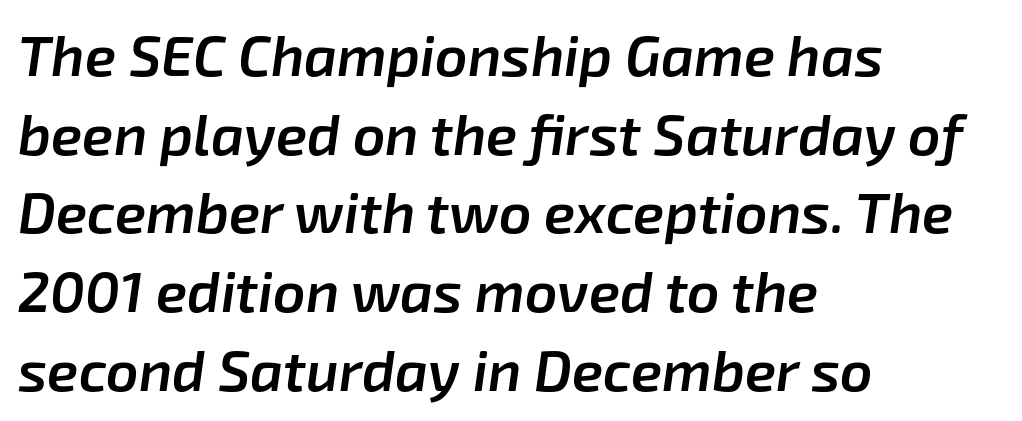
Stroke thickness is moderately raised; the sample reads as semibold. The lettering tilts uniformly, giving the passage an italic look. Each letter keeps its own natural width here, so spacing adapts to shape. Tracking here is standard; glyphs follow each other at the usual distance. Just letters on the line, the space beneath them empty. This block has exactly the height ordinary leading produces.
